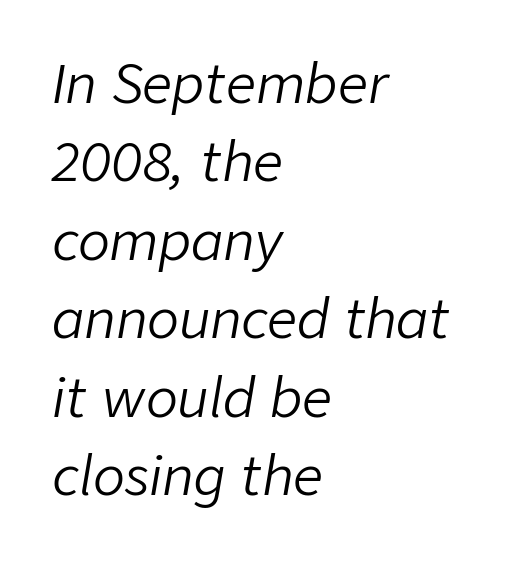
{"italic": "yes", "lean": "right", "slant_degrees": 9, "bold": "no", "weight": "light", "width": "normal", "stroke_contrast": "low", "x_height": "medium", "monospaced": "no", "underline": "no", "align": "left", "line_spacing": "normal", "line_spacing_ratio": 1.48, "letter_spacing": "normal", "letter_spacing_em": 0.0, "glyph_px": 53}
